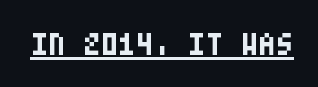
{"serif": "no", "italic": "no", "bold": "yes", "weight": "bold", "width": "condensed", "stroke_contrast": "low", "x_height": "large", "underline": "yes", "letter_spacing": "normal", "letter_spacing_em": 0.0, "glyph_px": 32}
